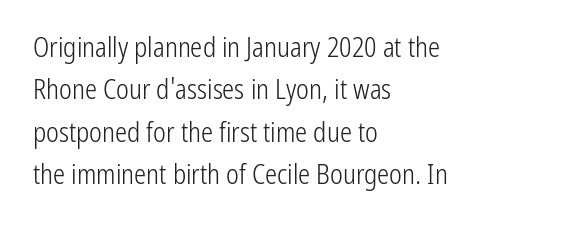
{"italic": "no", "bold": "no", "underline": "no", "align": "left", "line_spacing": "normal", "line_spacing_ratio": 1.57, "letter_spacing": "normal", "letter_spacing_em": 0.0, "glyph_px": 27}
